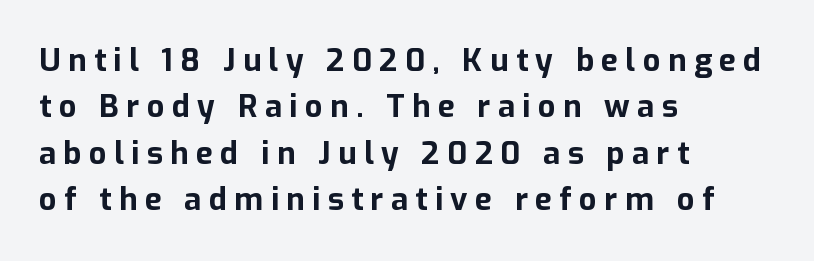
Evenly set lines give the paragraph a standard silhouette. Is the block centered? No — it sits flush against the left margin. The letters advance in unequal steps, a hallmark of proportional type. Descenders are the only things crossing below the line. Substantial extra tracking has been applied to these lines.
